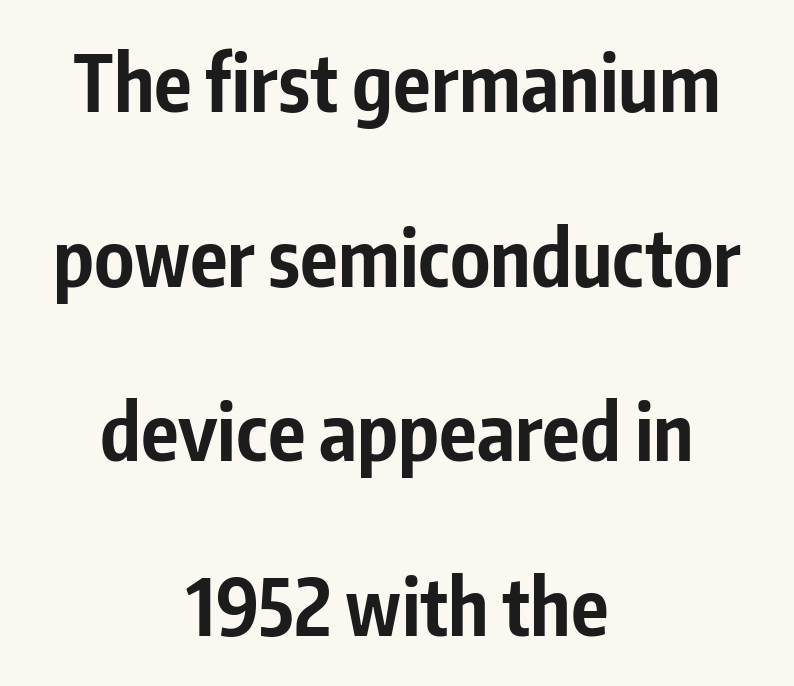
The image shows 78 px bold, condensed sans-serif type, upright; set centered, loose line spacing (2.24x), normal letter spacing, not underlined; low stroke contrast and a medium x-height.
